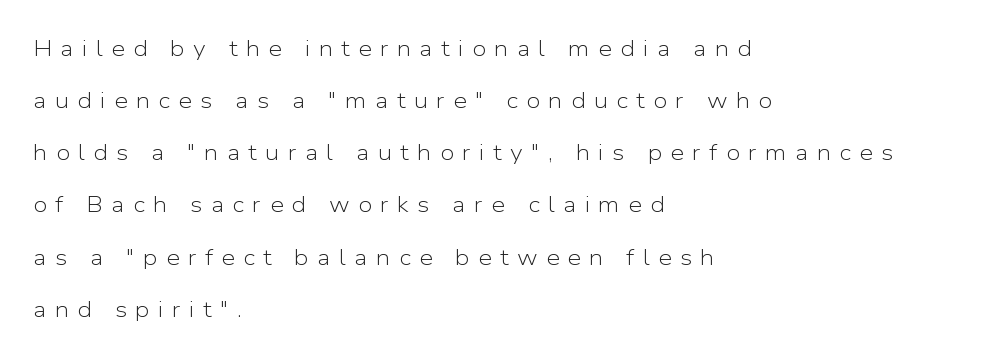
{"italic": "no", "bold": "no", "underline": "no", "align": "left", "line_spacing": "loose", "line_spacing_ratio": 2.37, "letter_spacing": "wide", "letter_spacing_em": 0.38, "glyph_px": 22}
